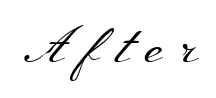
The image shows 51 px regular-weight, wide serif type; set unusually wide letter spacing (+0.3 em), not underlined; medium stroke contrast and a small x-height.
